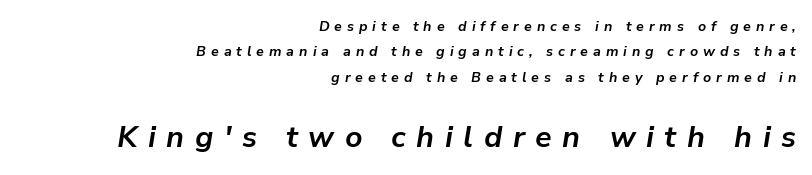
The image shows 30 px bold type, italic (leaning right); set right-aligned, line spacing 1.82x, unusually wide letter spacing (+0.35 em), not underlined; the second (bottom) block is 2.14x larger; low stroke contrast and a medium x-height.
